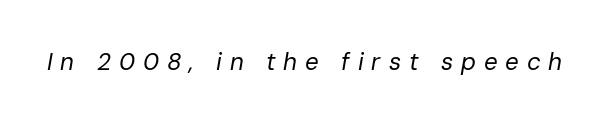
{"italic": "yes", "lean": "right", "slant_degrees": 10, "bold": "no", "underline": "no", "letter_spacing": "wide", "letter_spacing_em": 0.33, "glyph_px": 24}
